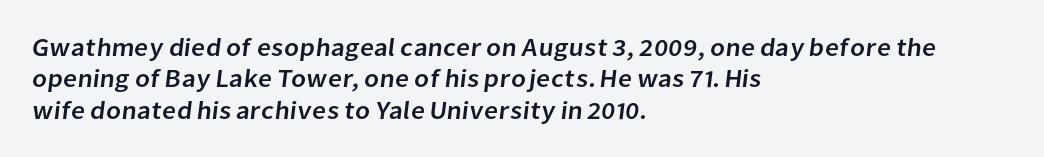
Q: Is the text underlined? A: No.
Q: How is the paragraph aligned? A: Left-aligned.
Q: Is the spacing between letters normal or unusually wide? A: Normal.
Q: Is the spacing between lines tight, normal or loose? A: Normal.
